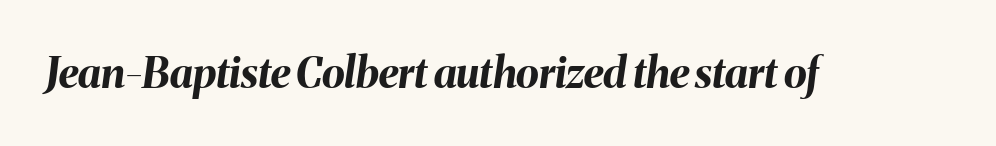
{"italic": "yes", "lean": "right", "slant_degrees": 8, "bold": "yes", "weight": "bold", "width": "normal", "stroke_contrast": "medium", "x_height": "medium", "monospaced": "no", "underline": "no", "letter_spacing": "normal", "letter_spacing_em": 0.0, "glyph_px": 42}
